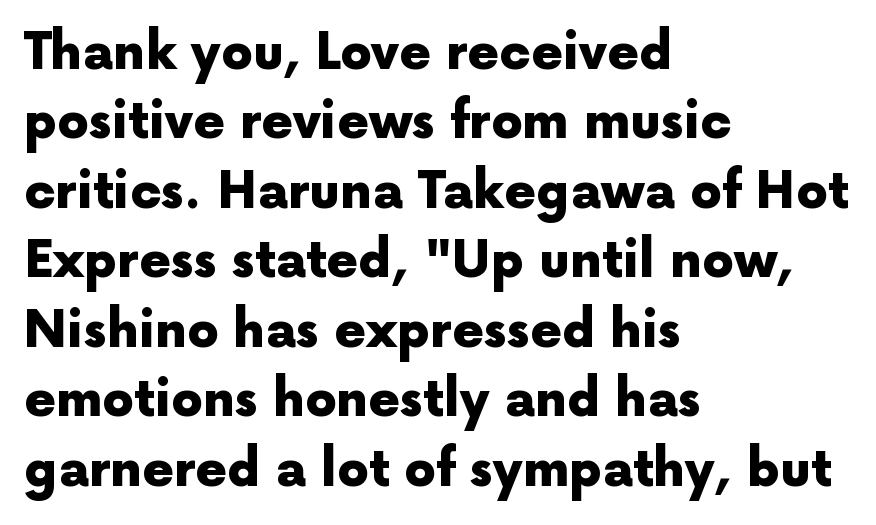
{"serif": "no", "italic": "no", "bold": "yes", "weight": "heavy", "width": "normal", "x_height": "medium", "monospaced": "no", "underline": "no", "align": "left", "line_spacing": "normal", "line_spacing_ratio": 1.39, "letter_spacing": "normal", "letter_spacing_em": 0.0, "glyph_px": 50}
